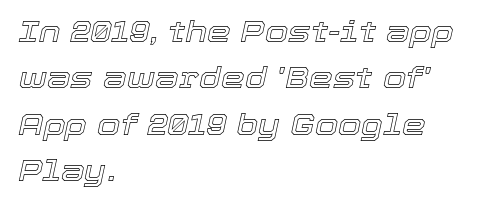
The image shows 30 px text type, italic (leaning right); set left-aligned, normal line spacing (1.55x), normal letter spacing, not underlined; a medium x-height.
